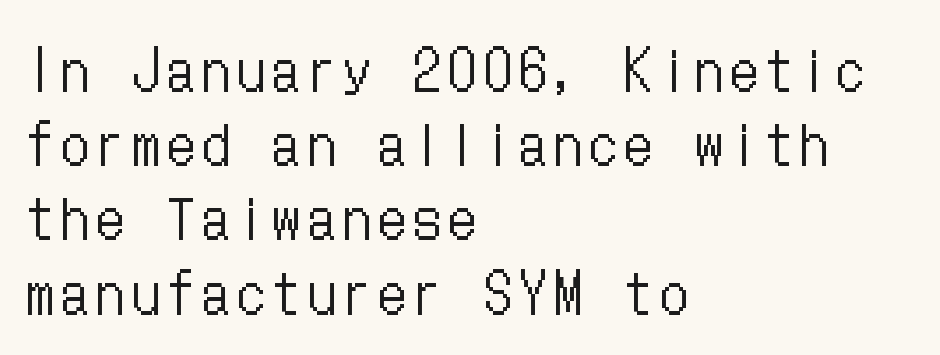
{"italic": "no", "bold": "no", "weight": "regular", "width": "condensed", "stroke_contrast": "low", "x_height": "medium", "underline": "no", "align": "left", "line_spacing": "normal", "line_spacing_ratio": 1.35, "glyph_px": 55}
